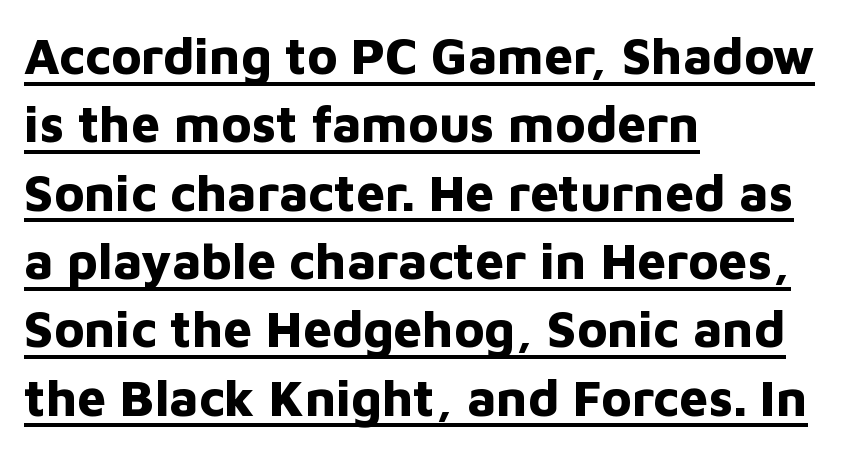
{"serif": "no", "italic": "no", "bold": "yes", "weight": "bold", "width": "normal", "stroke_contrast": "low", "x_height": "medium", "monospaced": "no", "underline": "yes", "align": "left", "line_spacing": "normal", "line_spacing_ratio": 1.34, "letter_spacing": "normal", "letter_spacing_em": 0.0, "glyph_px": 51}
